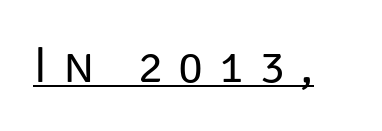
The specimen includes a rule beneath the text block's lines. Classification — sans serif. Letter spacing: wide. You can tell it's not italic because the verticals are truly vertical.
